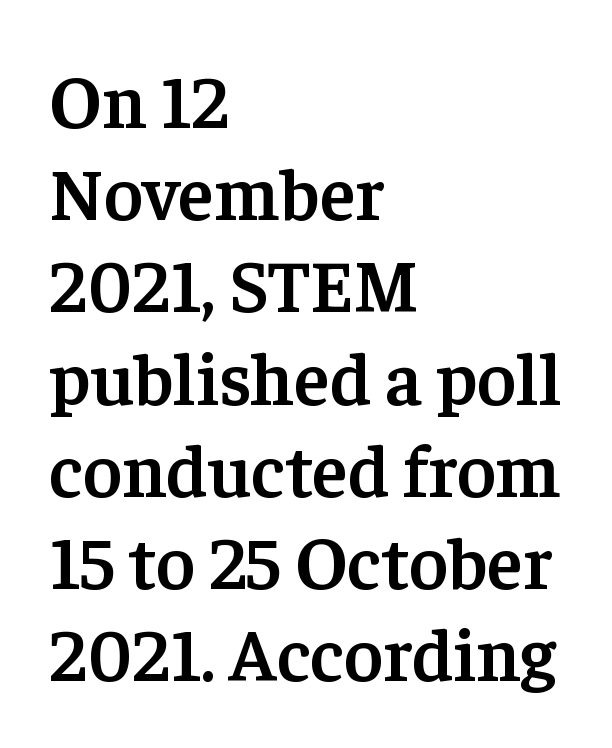
{"serif": "yes", "italic": "no", "bold": "semi", "weight": "semibold", "width": "normal", "stroke_contrast": "low", "x_height": "medium", "monospaced": "no", "underline": "no", "align": "left", "line_spacing_ratio": 1.23, "letter_spacing": "normal", "letter_spacing_em": 0.0, "glyph_px": 75}
